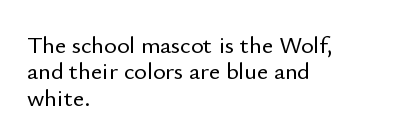
{"italic": "no", "underline": "no", "align": "left", "line_spacing": "tight", "line_spacing_ratio": 1.1, "letter_spacing": "normal", "letter_spacing_em": 0.0, "glyph_px": 24}
